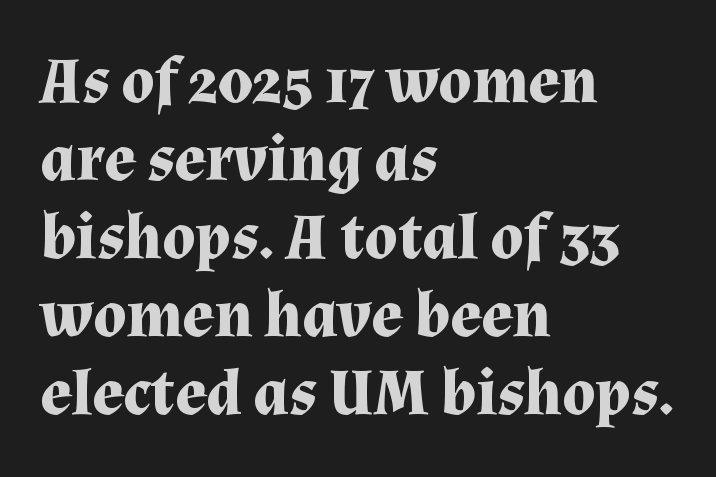
This is serif lettering, the kind often seen in printed books. Line starts are locked; line ends wander. Standard letterfit; no display-style spreading of the glyphs. This sample has the flowing, uneven cadence of proportional lettering.
